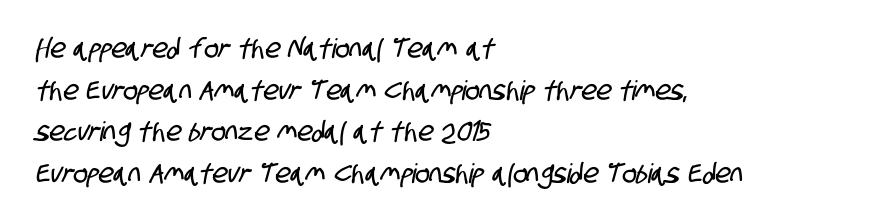
Does the leading feel generous? No, just average. The lines in this sample share a left origin and differ only in where they stop. The specimen omits any rule beneath the text block's lines. The horizontal fit of the characters is conventional and even.
